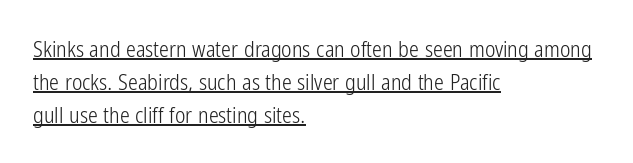
{"italic": "no", "bold": "no", "underline": "yes", "align": "left", "line_spacing": "normal", "line_spacing_ratio": 1.49, "letter_spacing": "normal", "letter_spacing_em": 0.0, "glyph_px": 22}
